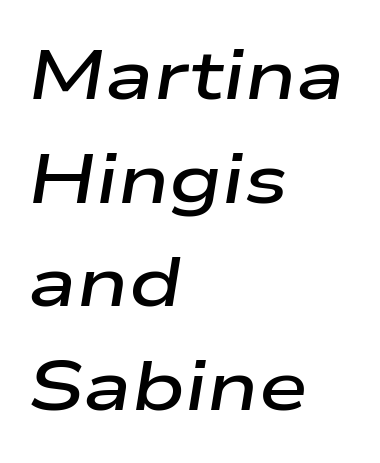
Varying glyph widths throughout — classic text-font behaviour. This rendering uses left alignment, leaving the right contour irregular. A clean baseline with only descenders dipping below it. In terms of weight, the rendering is demibold, just under bold. Does the lettering tilt? It does — this is italic. These lines sit exactly where default settings would place them.
